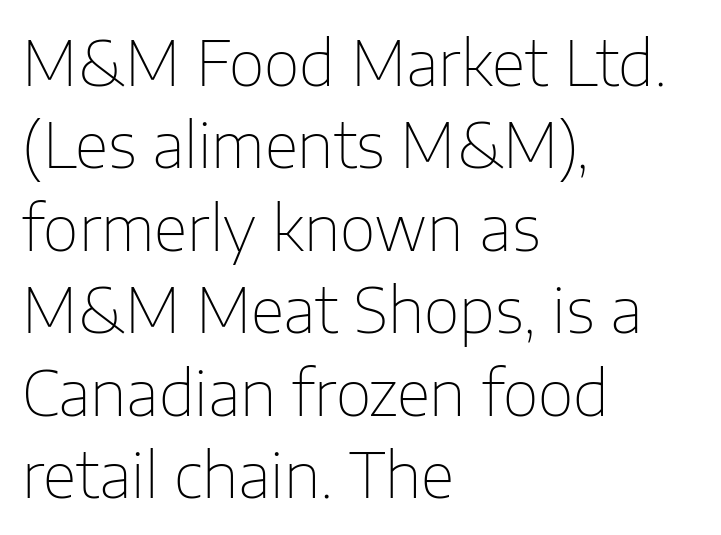
The image shows 62 px thin sans-serif type, upright; set left-aligned, normal line spacing (1.33x), normal letter spacing, not underlined; low stroke contrast and a medium x-height.
